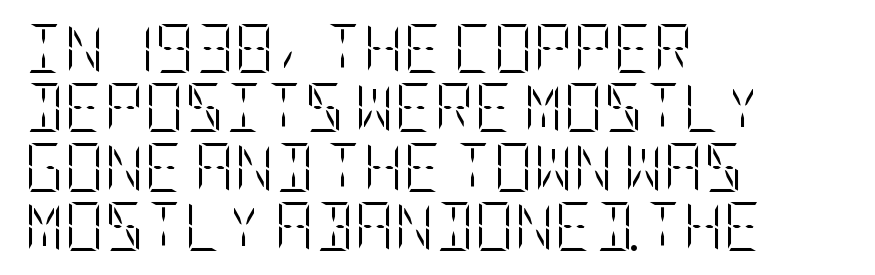
The cut favours lightness, reaching ordinary text weight at its darkest. If you drew a line through each stem, it would be perfectly vertical. This sample is left-justified, so line endings fall wherever the words run out. The passage shown is not underscored anywhere.
